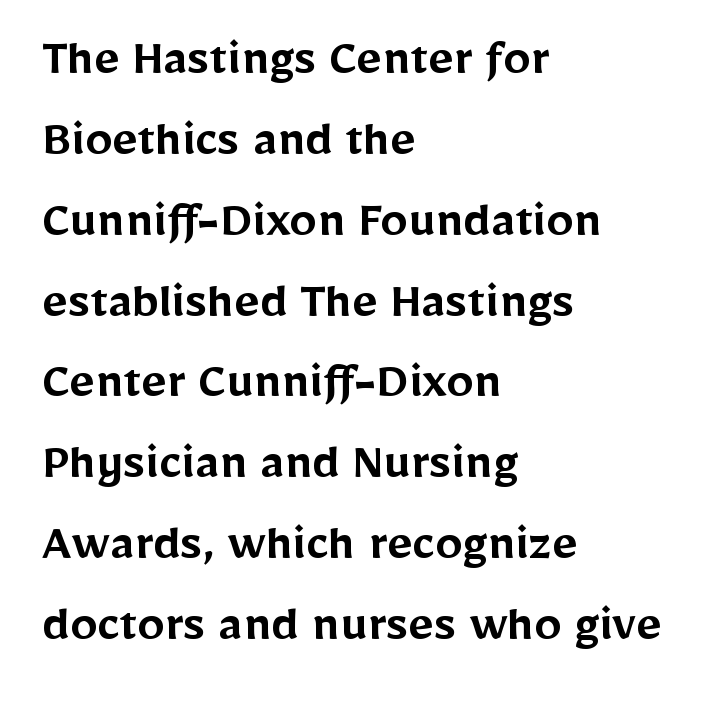
{"serif": "no", "italic": "no", "bold": "semi", "weight": "semibold", "width": "normal", "stroke_contrast": "low", "x_height": "medium", "monospaced": "no", "underline": "no", "align": "left", "line_spacing": "normal", "line_spacing_ratio": 1.47, "letter_spacing": "normal", "letter_spacing_em": 0.0, "glyph_px": 55}
